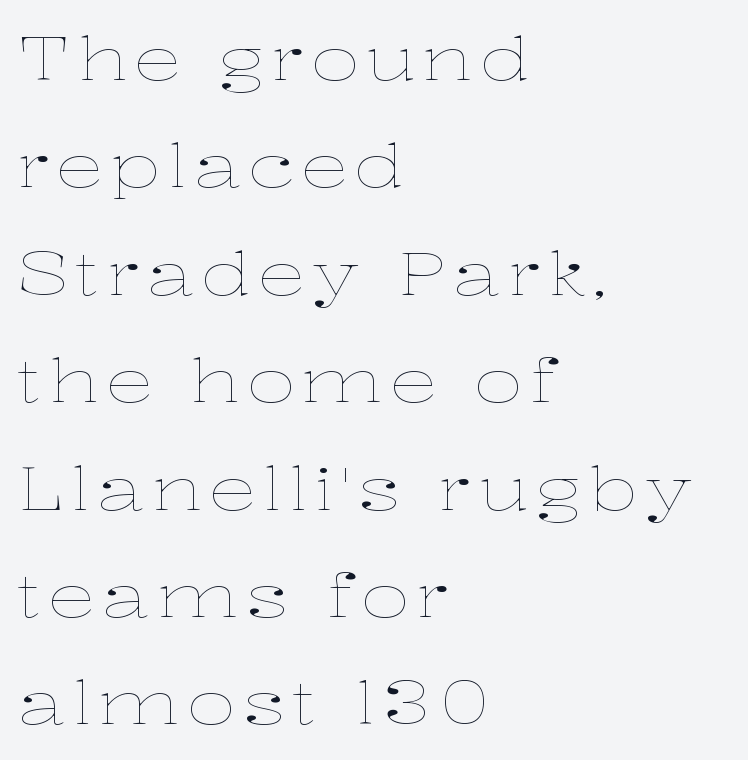
Q: Is the text bold? A: No.
Q: Is the text italic (slanted)? A: No, it is upright.
Q: Is the text underlined? A: No.
Q: How is the paragraph aligned? A: Left-aligned.
Q: Width (condensed, normal, or wide)? A: Wide.
Q: Stroke contrast? A: Low.
Q: x-height? A: Medium.
Q: Monospaced? A: No.
